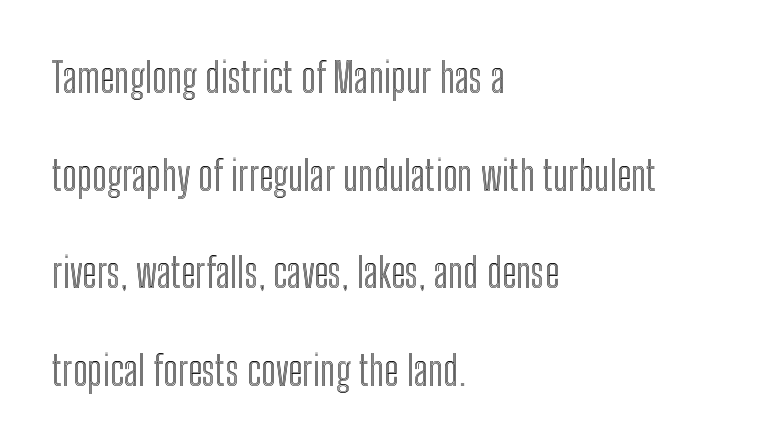
Q: Is the text italic (slanted)? A: No, it is upright.
Q: Is the text underlined? A: No.
Q: How is the paragraph aligned? A: Left-aligned.
Q: Is the spacing between letters normal or unusually wide? A: Normal.
Q: Is the spacing between lines tight, normal or loose? A: Loose.
Q: Width (condensed, normal, or wide)? A: Condensed.
Q: x-height? A: Medium.
Q: Monospaced? A: No.
